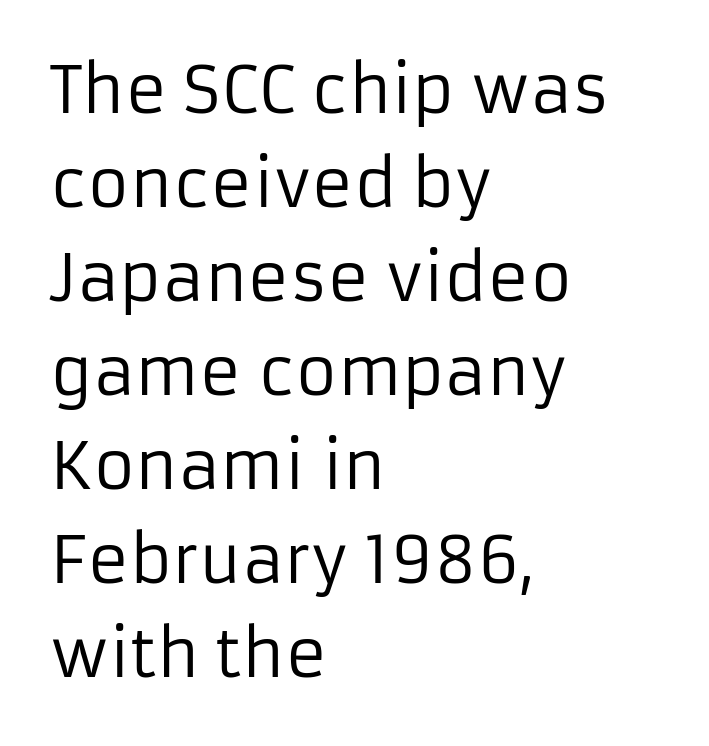
{"serif": "no", "italic": "no", "bold": "no", "weight": "regular", "width": "normal", "stroke_contrast": "low", "x_height": "medium", "monospaced": "no", "underline": "no", "align": "left", "line_spacing": "normal", "line_spacing_ratio": 1.47, "letter_spacing": "normal", "letter_spacing_em": 0.0, "glyph_px": 64}
